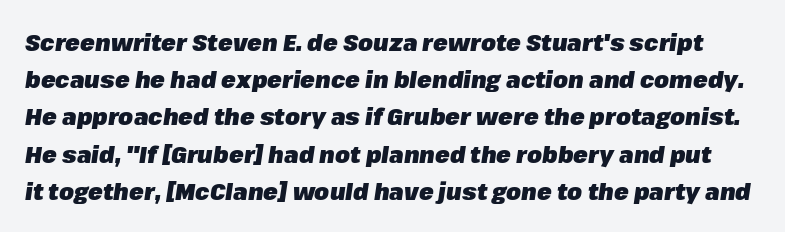
The image shows 24 px bold type, italic (leaning right); set normal line spacing (1.55x), normal letter spacing, not underlined.
